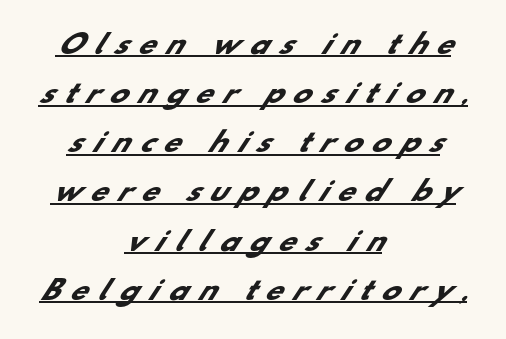
The image shows 27 px bold type; set centered, line spacing 1.82x, unusually wide letter spacing (+0.39 em), underlined.
